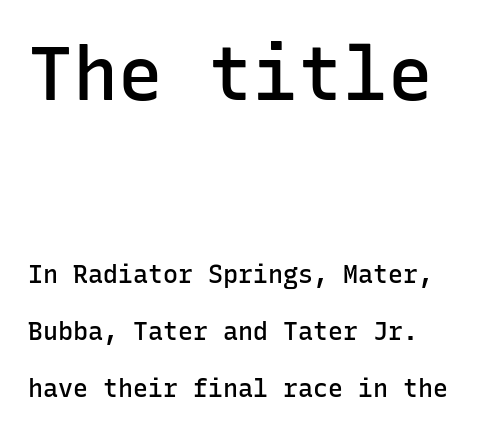
The image shows 75 px semibold sans-serif type, upright, monospaced; set loose line spacing (2.28x), normal letter spacing, not underlined; the first (top) block is 3.0x larger; low stroke contrast and a medium x-height.
